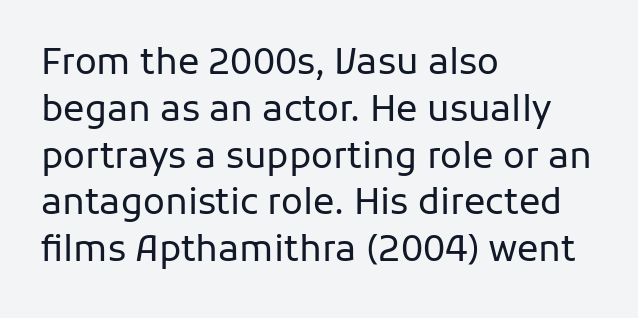
The image shows 36 px regular-weight sans-serif type, upright; set left-aligned, normal line spacing (1.3x), normal letter spacing, not underlined; low stroke contrast and a medium x-height.
